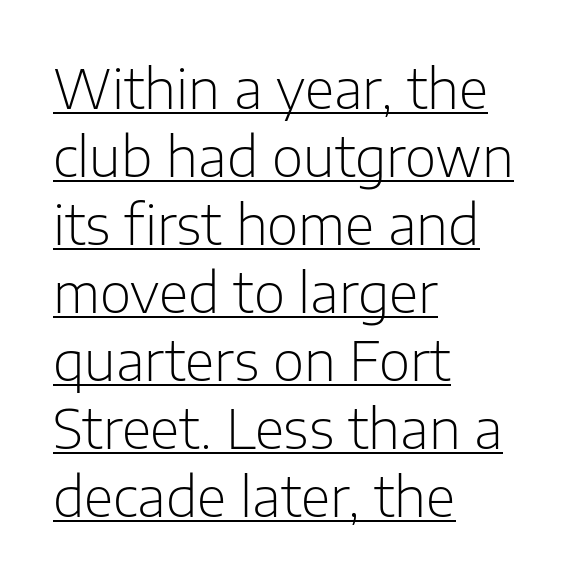
Q: Is the text bold? A: No.
Q: Is the text italic (slanted)? A: No, it is upright.
Q: Is the typeface a serif or a sans-serif typeface? A: Sans-serif.
Q: Is the text underlined? A: Yes.
Q: How is the paragraph aligned? A: Left-aligned.
Q: Is the spacing between letters normal or unusually wide? A: Normal.
Q: Is the spacing between lines tight, normal or loose? A: Normal.
Q: Width (condensed, normal, or wide)? A: Normal.
Q: Stroke contrast? A: Low.
Q: x-height? A: Medium.
Q: Monospaced? A: No.
